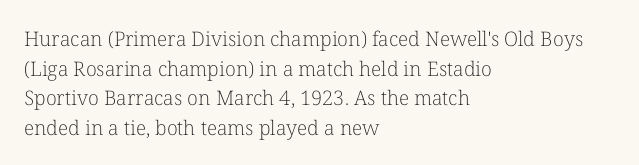
{"italic": "no", "bold": "no", "underline": "no", "align": "left", "line_spacing": "normal", "line_spacing_ratio": 1.48, "letter_spacing": "normal", "letter_spacing_em": 0.0, "glyph_px": 20}
